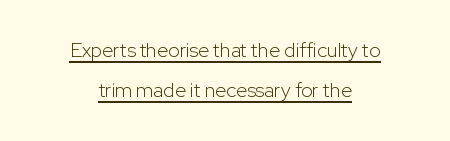
Unbolded letterforms with no extra heft. The passage shown has conventional tracking throughout. Both edges are ragged and mirror each other, which tells us the setting is centered. In terms of leading, this rendering errs on the spacious side. Underlining? Definitely there.
